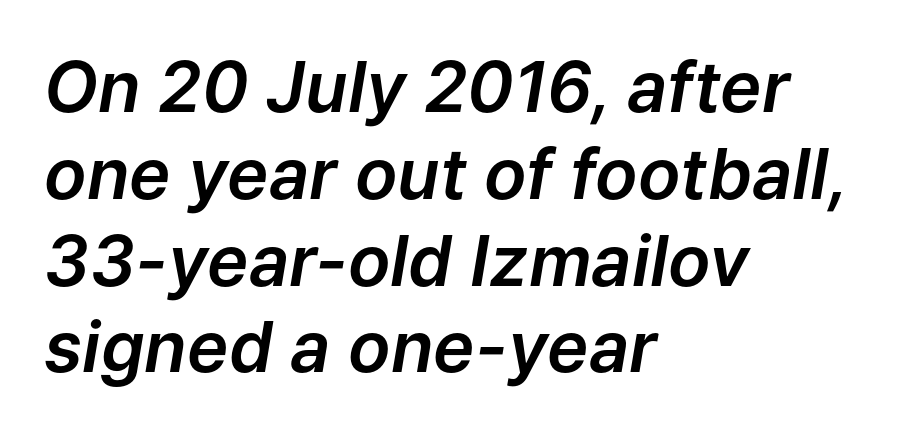
Q: Is the text italic (slanted)? A: Yes, it leans right by about 9 degrees.
Q: Is the text underlined? A: No.
Q: How is the paragraph aligned? A: Left-aligned.
Q: Is the spacing between letters normal or unusually wide? A: Normal.
Q: Width (condensed, normal, or wide)? A: Normal.
Q: Stroke contrast? A: Low.
Q: x-height? A: Medium.
Q: Monospaced? A: No.
